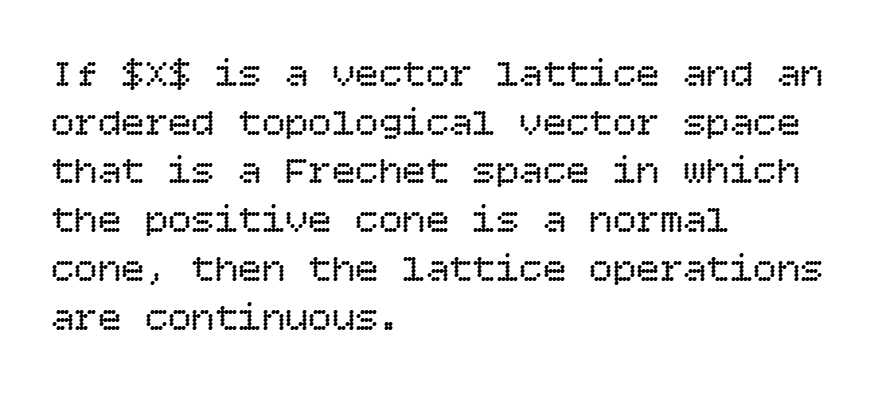
Q: Is the text bold? A: No.
Q: Is the text italic (slanted)? A: No, it is upright.
Q: Is the text underlined? A: No.
Q: How is the paragraph aligned? A: Left-aligned.
Q: Is the spacing between letters normal or unusually wide? A: Normal.
Q: Is the spacing between lines tight, normal or loose? A: Normal.
Q: Width (condensed, normal, or wide)? A: Normal.
Q: Stroke contrast? A: Low.
Q: x-height? A: Large.
